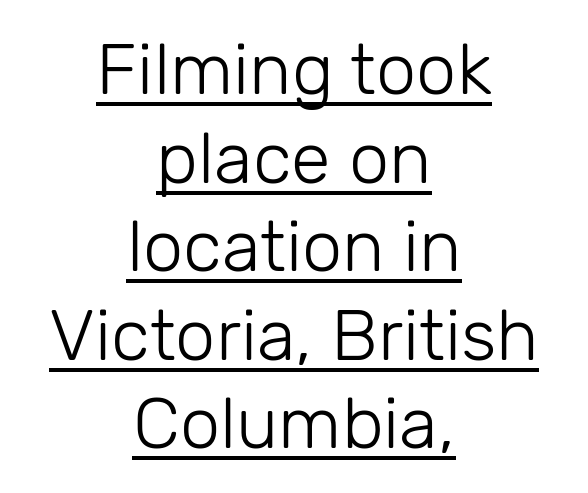
{"serif": "no", "italic": "no", "bold": "no", "weight": "light", "width": "normal", "stroke_contrast": "low", "x_height": "medium", "monospaced": "no", "underline": "yes", "align": "center", "line_spacing_ratio": 1.23, "letter_spacing": "normal", "letter_spacing_em": 0.0, "glyph_px": 72}
